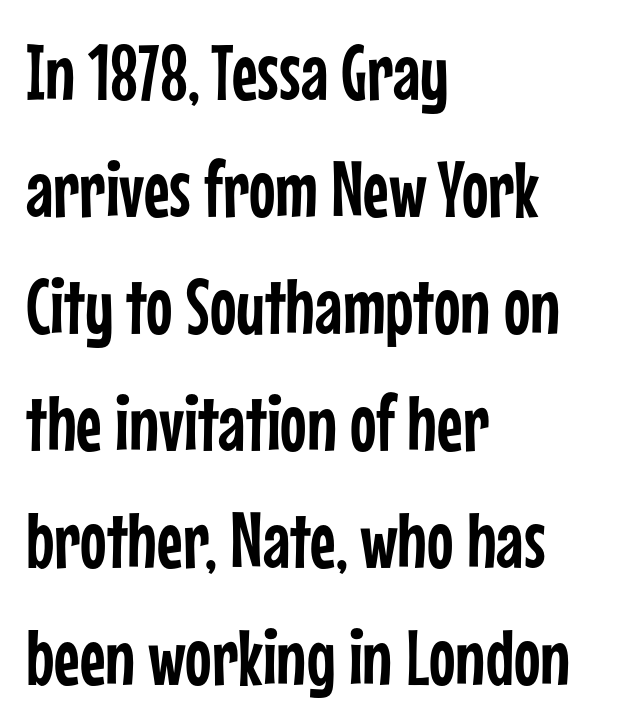
The image shows 79 px condensed sans-serif type, upright; set left-aligned, normal line spacing (1.48x), normal letter spacing, not underlined; low stroke contrast and a medium x-height.
